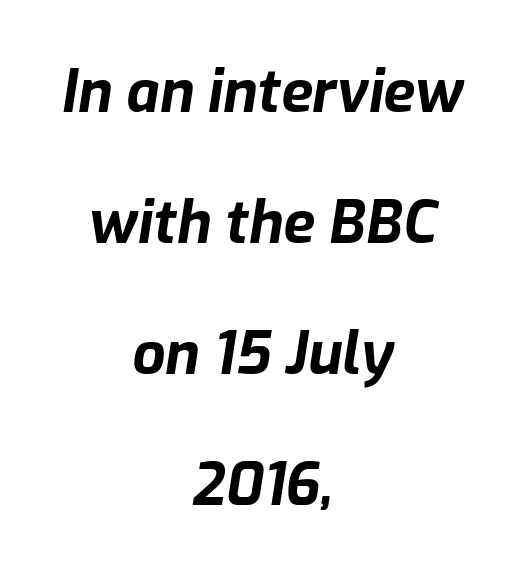
Beneath every word, the page is bare. This is heavy type, rendered in bold. The font's italic variant was chosen for this text. Horizontally, the lines are justified to the midpoint only. The rendering uses natural spacing where letterforms have individual widths.
